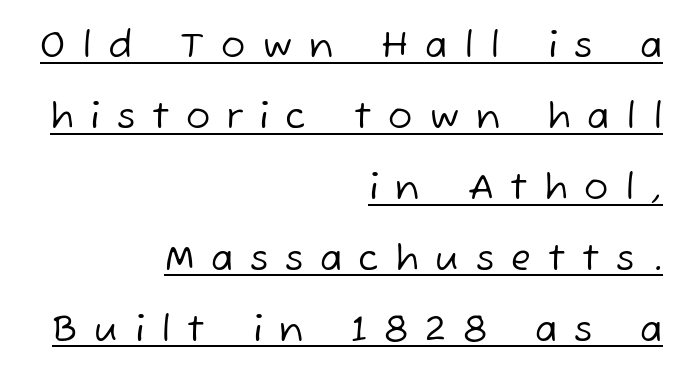
Q: Is the text bold? A: No.
Q: Is the typeface a serif or a sans-serif typeface? A: Sans-serif.
Q: Is the text underlined? A: Yes.
Q: How is the paragraph aligned? A: Right-aligned.
Q: Is the spacing between letters normal or unusually wide? A: Unusually wide.
Q: Is the spacing between lines tight, normal or loose? A: Loose.
Q: Width (condensed, normal, or wide)? A: Normal.
Q: Stroke contrast? A: Low.
Q: x-height? A: Medium.
Q: Monospaced? A: No.
